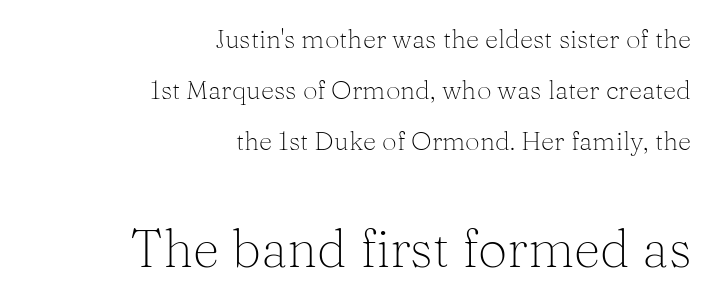
The image shows 52 px light serif type, upright; set right-aligned, loose line spacing (1.96x), normal letter spacing, not underlined; the second (bottom) block is 2.0x larger; medium stroke contrast and a medium x-height.
